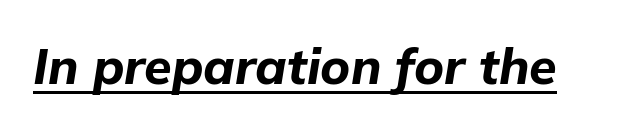
Notice how a bar underscores the lettering throughout. Tracking value appears to be zero — textbook default spacing. The rendering applies a slant to the glyphs. A dark, heavy texture on the line: the type is bold. Spacing verdict: proportional, widths tailored to each character.
